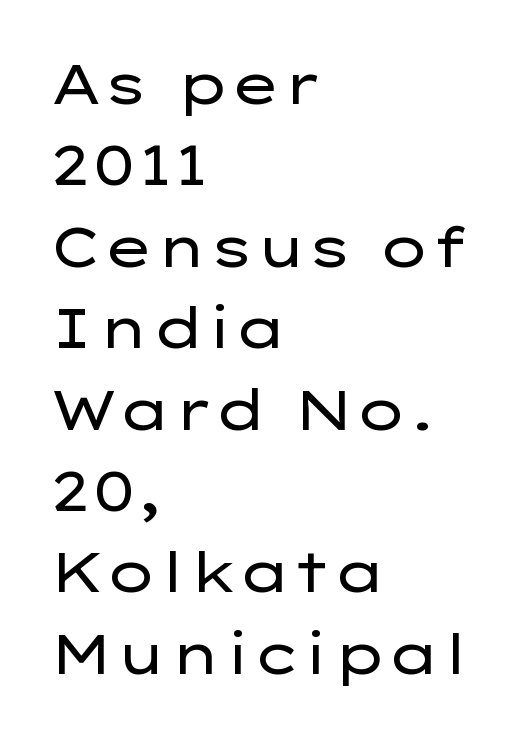
{"serif": "no", "italic": "no", "bold": "no", "weight": "regular", "width": "wide", "stroke_contrast": "low", "x_height": "medium", "monospaced": "no", "underline": "no", "align": "left", "line_spacing": "normal", "line_spacing_ratio": 1.48, "letter_spacing": "normal", "letter_spacing_em": 0.0, "glyph_px": 55}
